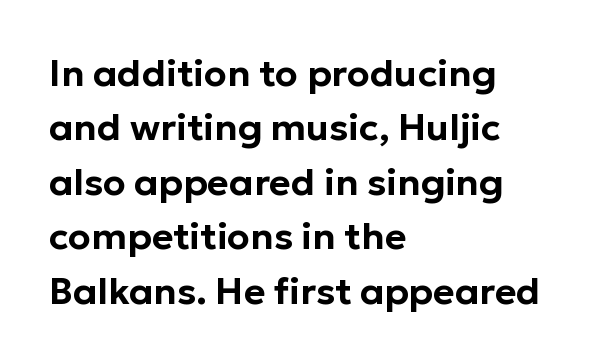
The image shows 37 px sans-serif type, upright; set left-aligned, normal line spacing (1.47x), normal letter spacing, not underlined; low stroke contrast and a medium x-height.
